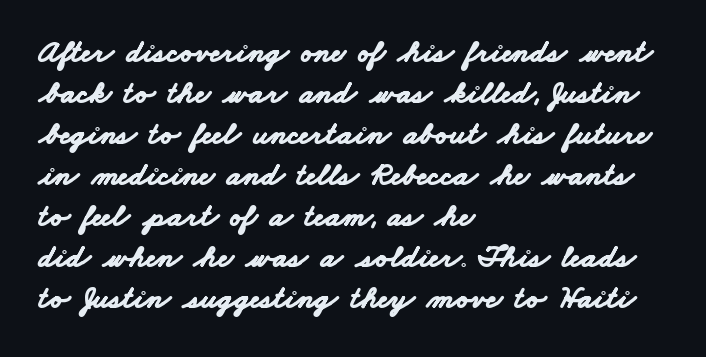
The designer went with a sans here, leaving each stem footless. Typesetter's note: full bold, strokes at maximum text heaviness. Plain, unruled lines of type. Honestly, the letter spacing is just normal — you wouldn't notice it. What's the leading like? Ordinary, nothing unusual. These lines stack with their left ends in a neat column.
